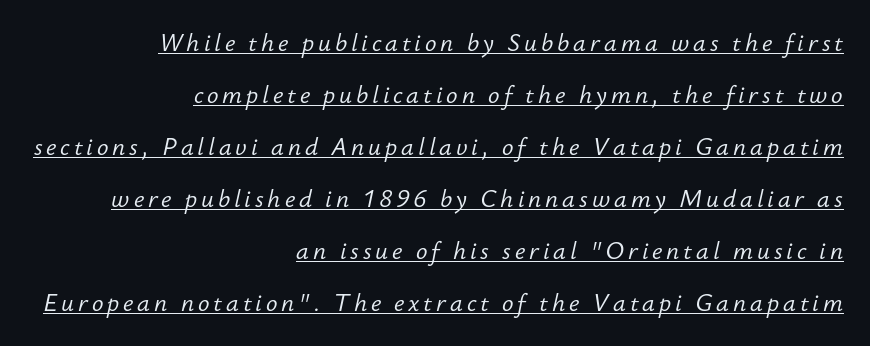
Q: Is the text bold? A: No.
Q: Is the text italic (slanted)? A: Yes, it leans right by about 12 degrees.
Q: Is the text underlined? A: Yes.
Q: How is the paragraph aligned? A: Right-aligned.
Q: Is the spacing between lines tight, normal or loose? A: Loose.
